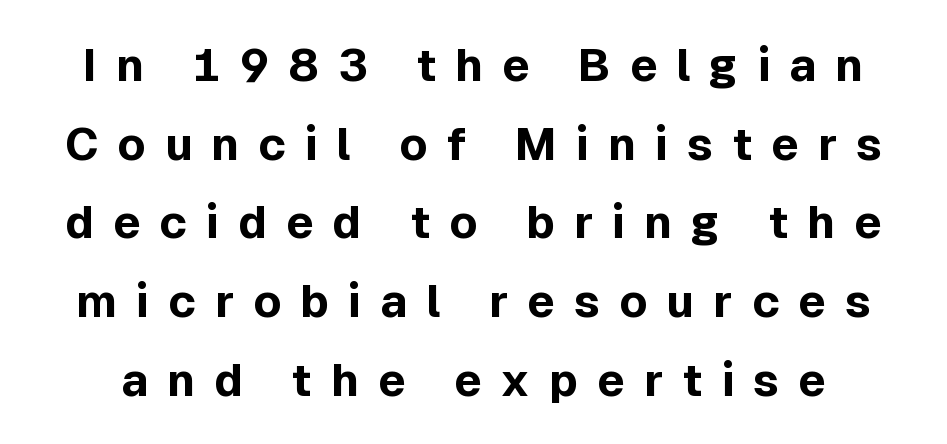
{"serif": "no", "italic": "no", "bold": "yes", "weight": "bold", "width": "normal", "x_height": "medium", "monospaced": "no", "underline": "no", "line_spacing_ratio": 1.71, "letter_spacing": "wide", "letter_spacing_em": 0.41, "glyph_px": 46}
